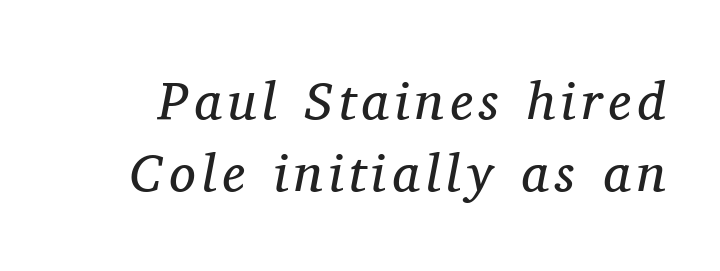
Varying glyph widths throughout — classic text-font behaviour. A serif font was chosen for this passage. Just letters on the line, the space beneath them empty. Evenly set lines give the paragraph a standard silhouette.
